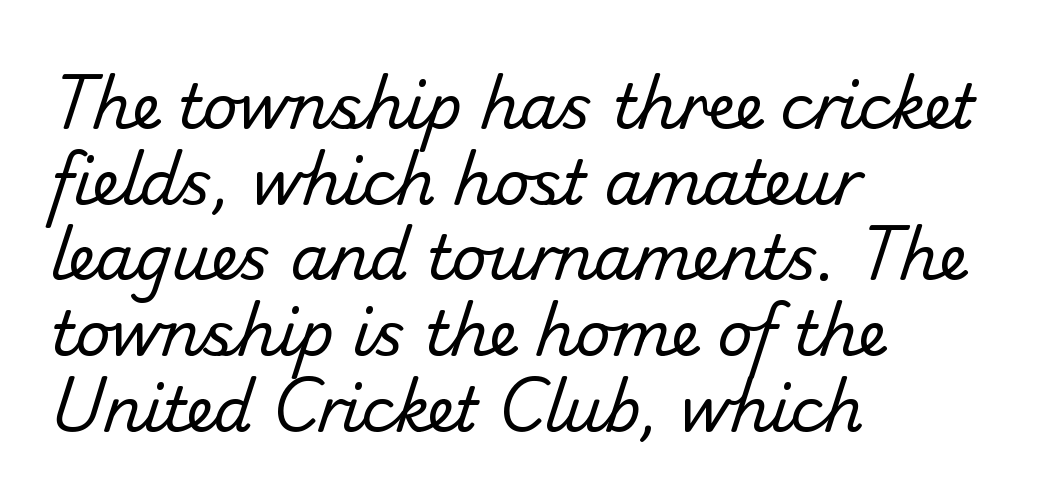
{"serif": "no", "bold": "no", "weight": "regular", "width": "normal", "stroke_contrast": "low", "x_height": "small", "monospaced": "no", "underline": "no", "align": "left", "line_spacing_ratio": 1.24, "letter_spacing": "normal", "letter_spacing_em": 0.0, "glyph_px": 61}
